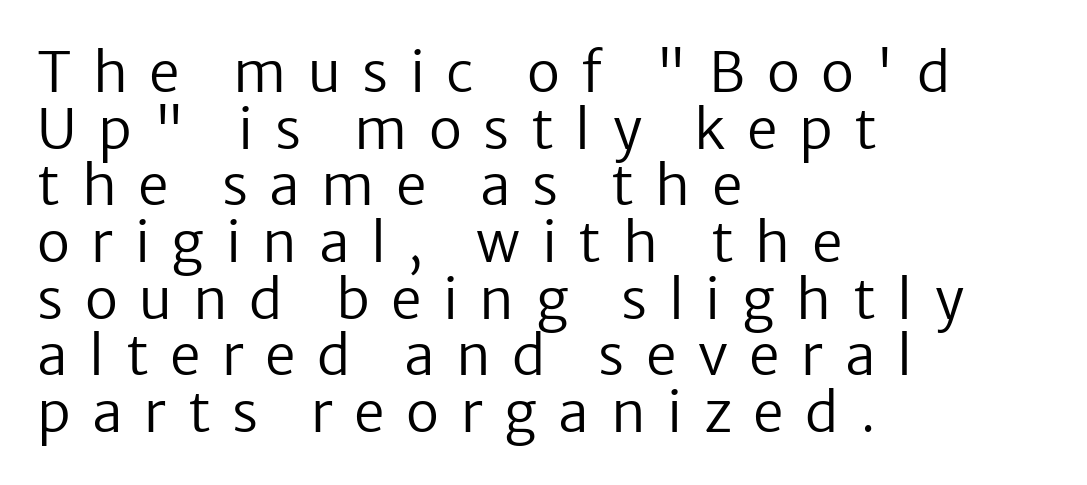
{"serif": "no", "italic": "no", "bold": "no", "weight": "regular", "width": "normal", "stroke_contrast": "low", "x_height": "medium", "monospaced": "no", "underline": "no", "align": "left", "line_spacing": "tight", "line_spacing_ratio": 1.03, "letter_spacing": "wide", "letter_spacing_em": 0.39, "glyph_px": 55}
